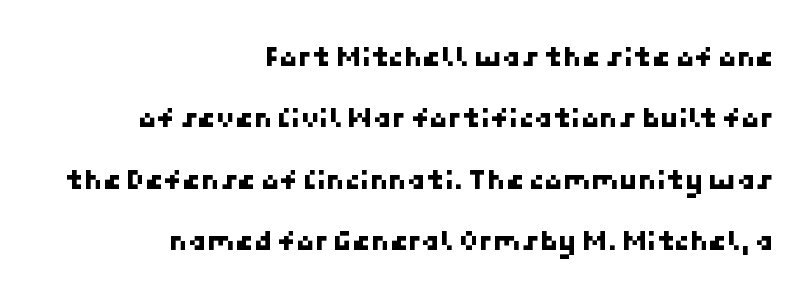
The image shows 30 px sans-serif type; set right-aligned, loose line spacing (2.05x), normal letter spacing, not underlined; low stroke contrast and a medium x-height.
